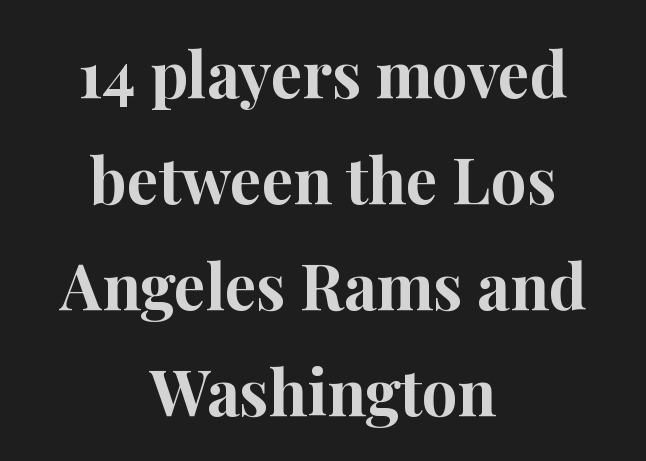
The image shows 63 px bold serif type, upright; set centered, normal line spacing (1.68x), normal letter spacing, not underlined; high stroke contrast and a medium x-height.
